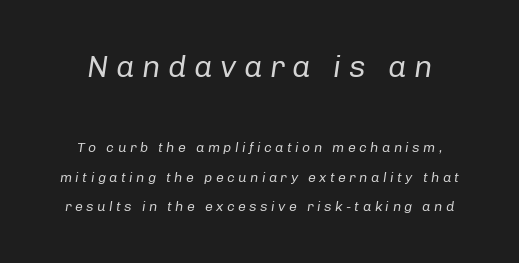
The image shows 31 px regular-weight type, italic (leaning right); set loose line spacing (2.13x), unusually wide letter spacing (+0.24 em), not underlined; the first (top) block is 2.21x larger; low stroke contrast and a medium x-height.
